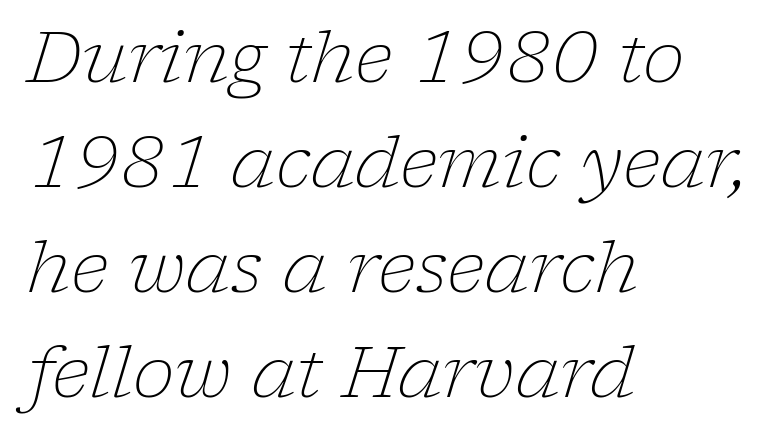
Q: Is the text bold? A: No.
Q: Is the text italic (slanted)? A: Yes, it leans right by about 17 degrees.
Q: Is the typeface a serif or a sans-serif typeface? A: Serif.
Q: Is the text underlined? A: No.
Q: How is the paragraph aligned? A: Left-aligned.
Q: Is the spacing between letters normal or unusually wide? A: Normal.
Q: Is the spacing between lines tight, normal or loose? A: Normal.
Q: Width (condensed, normal, or wide)? A: Normal.
Q: Stroke contrast? A: Low.
Q: x-height? A: Medium.
Q: Monospaced? A: No.
